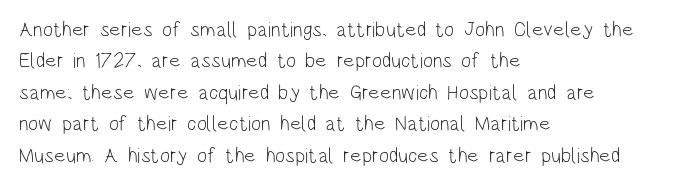
Each row of text sits above clean, open space. Italic? Not at all — the glyphs are vertical. Typeset ragged right — the left edge is the straight one. Each word holds together tightly as a unit, with standard inter-letter gaps. Interline gaps are of average width in this sample.
